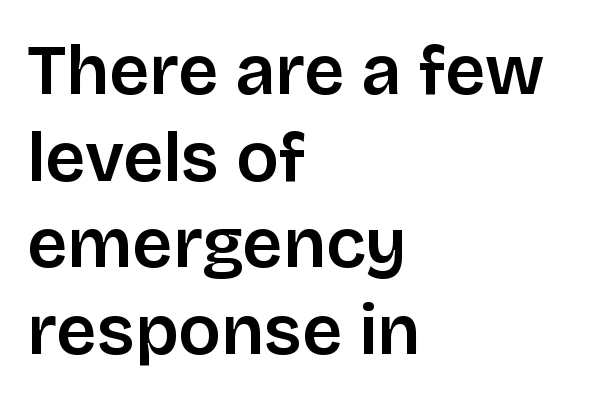
Look at the stroke-to-counter ratio: somewhat heavy, a semibold. Rule under the text: the space is simply empty. Each letter keeps its own natural width here, so spacing adapts to shape. Posture: straight, roman, zero tilt. The passage shown has conventional tracking throughout.
